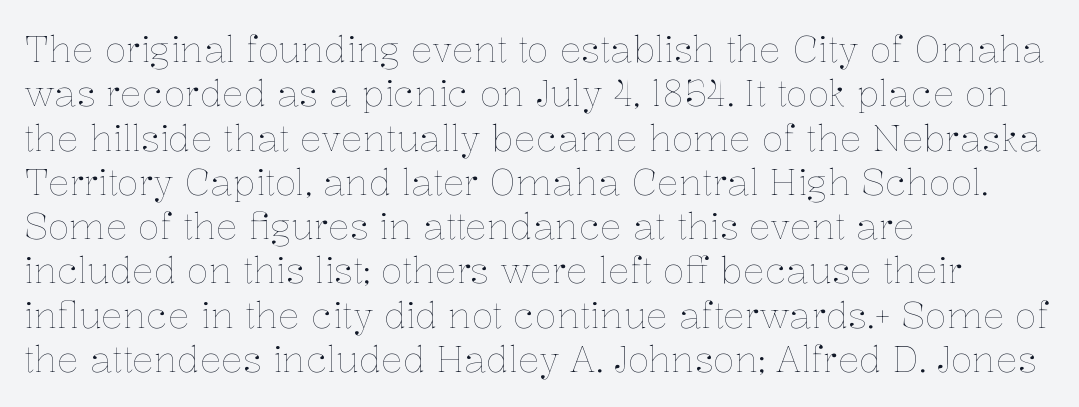
Q: Is the text bold? A: No.
Q: Is the text italic (slanted)? A: No, it is upright.
Q: Is the text underlined? A: No.
Q: How is the paragraph aligned? A: Left-aligned.
Q: Is the spacing between letters normal or unusually wide? A: Normal.
Q: Width (condensed, normal, or wide)? A: Normal.
Q: Stroke contrast? A: Low.
Q: x-height? A: Medium.
Q: Monospaced? A: No.
